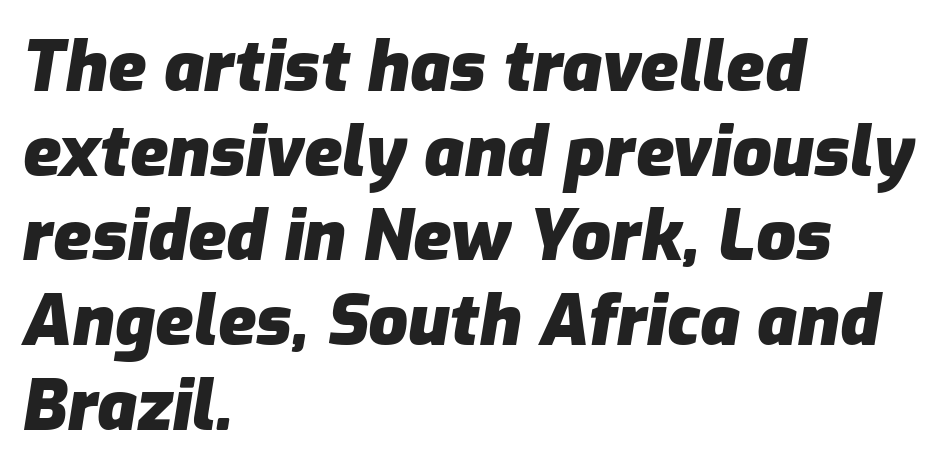
Q: Is the text bold? A: Yes.
Q: Is the text italic (slanted)? A: Yes, it leans right by about 9 degrees.
Q: Is the text underlined? A: No.
Q: How is the paragraph aligned? A: Left-aligned.
Q: Is the spacing between letters normal or unusually wide? A: Normal.
Q: Width (condensed, normal, or wide)? A: Normal.
Q: Stroke contrast? A: Low.
Q: x-height? A: Medium.
Q: Monospaced? A: No.
